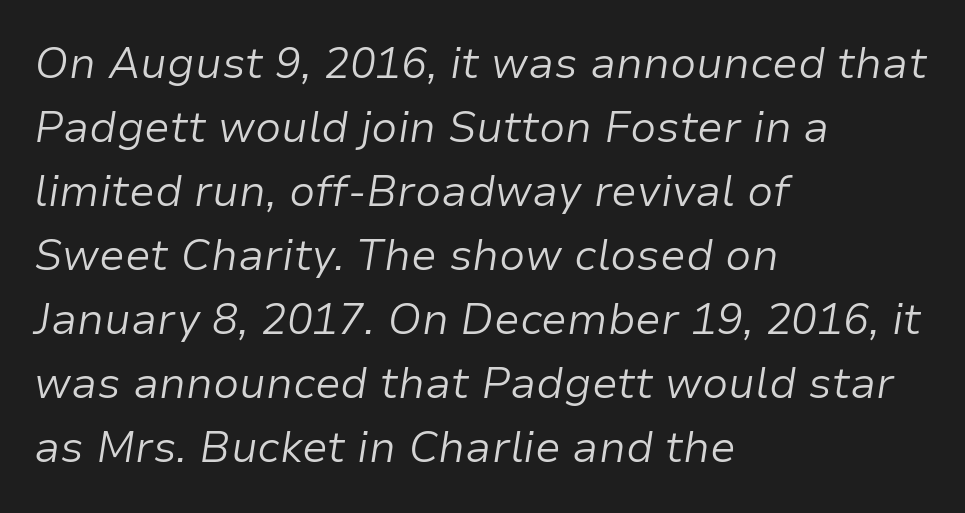
Q: Is the text bold? A: No.
Q: Is the text italic (slanted)? A: Yes, it leans right by about 9 degrees.
Q: Is the text underlined? A: No.
Q: How is the paragraph aligned? A: Left-aligned.
Q: Is the spacing between letters normal or unusually wide? A: Normal.
Q: Is the spacing between lines tight, normal or loose? A: Normal.
Q: Width (condensed, normal, or wide)? A: Normal.
Q: Stroke contrast? A: Low.
Q: x-height? A: Medium.
Q: Monospaced? A: No.
